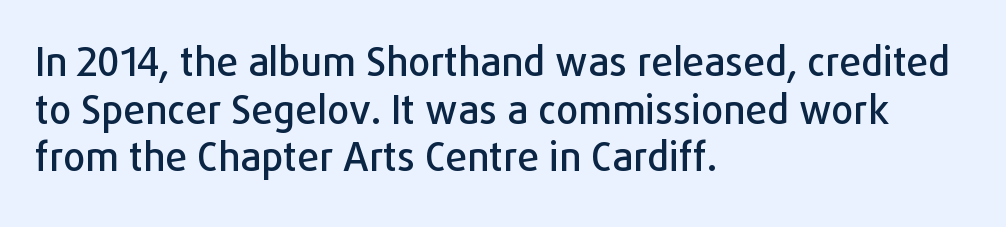
Words appear dense and cohesive because spacing is normal. Rule under the text: the space is simply empty. A typesetter would label this face a sans. Characters remain perfectly vertical along every line. The letters advance in unequal steps, a hallmark of proportional type. The lines are quadded left.
